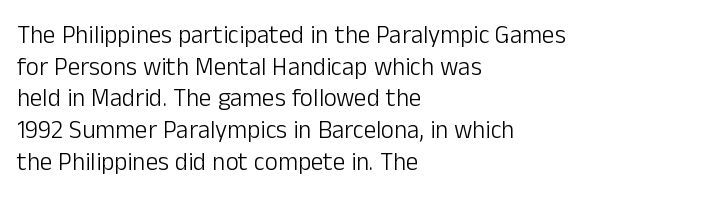
The characters are drawn with everyday or finer stroke widths. The string is rendered with underlining switched off. Leading matches the norm, producing a regular column. This sample uses plain, unmodified letter spacing.
